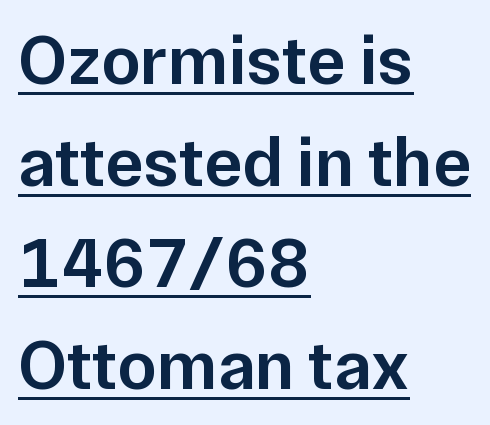
The typesetter chose a ragged-right arrangement here. Weight check: semibold — heavier than regular, not quite bold. The lines sit at an ordinary, default distance from one another. Has an underline been added? It has. It's the straight-up-and-down kind of type. Observe the ordinary spacing: letters are neighbours, not strangers.
